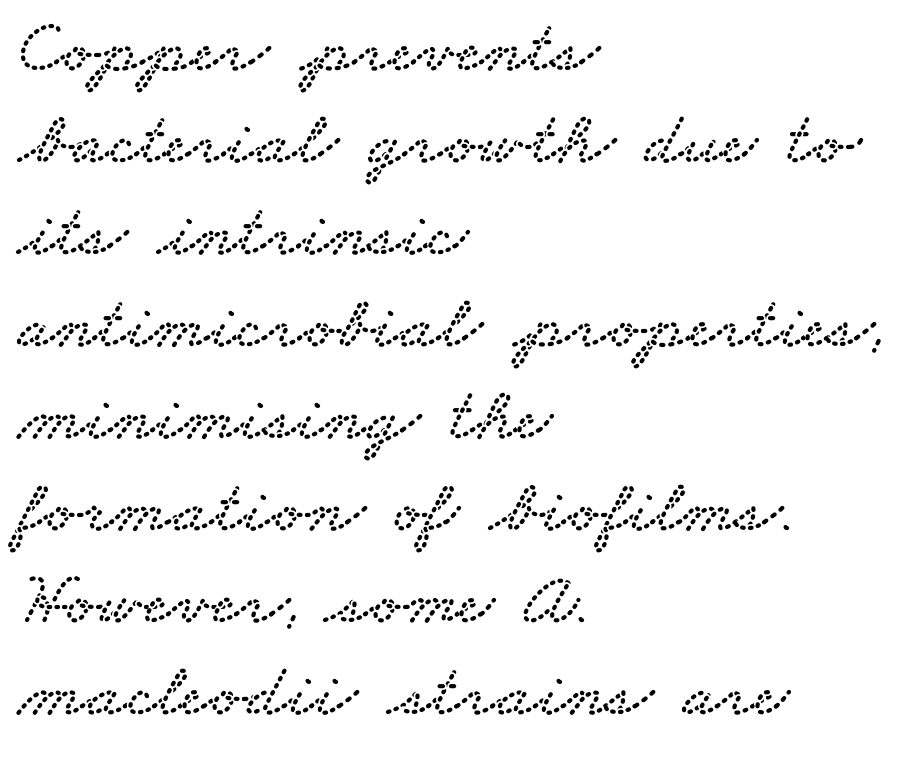
Q: Is the text underlined? A: No.
Q: How is the paragraph aligned? A: Left-aligned.
Q: Is the spacing between letters normal or unusually wide? A: Normal.
Q: Width (condensed, normal, or wide)? A: Wide.
Q: Stroke contrast? A: Low.
Q: x-height? A: Small.
Q: Monospaced? A: No.
